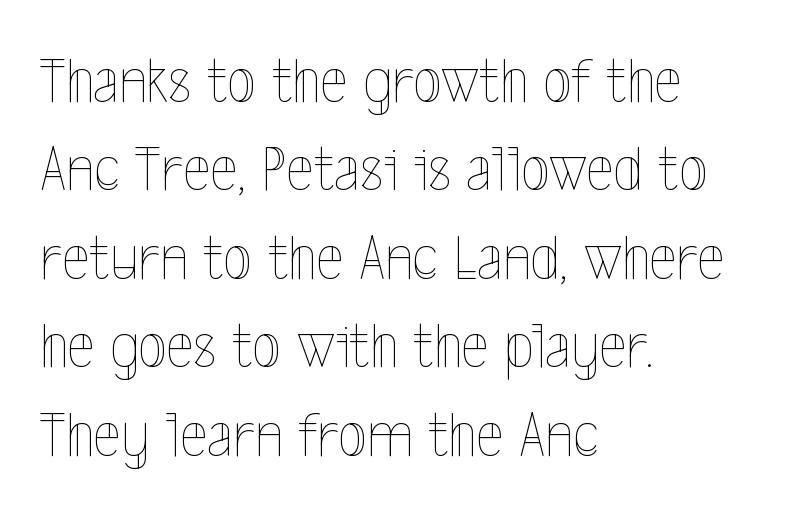
Proportional: the letters do not fall into vertical columns. The line texture is even and compact thanks to regular tracking. Posture: upright roman. In terms of leading, this rendering sits right in the middle.
